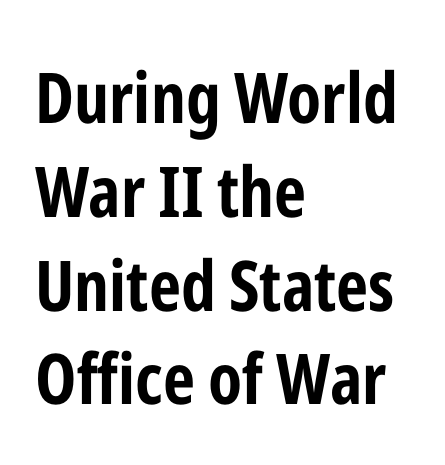
The image shows 70 px bold, condensed sans-serif type, upright; set left-aligned, normal line spacing (1.34x), normal letter spacing, not underlined; low stroke contrast and a medium x-height.
